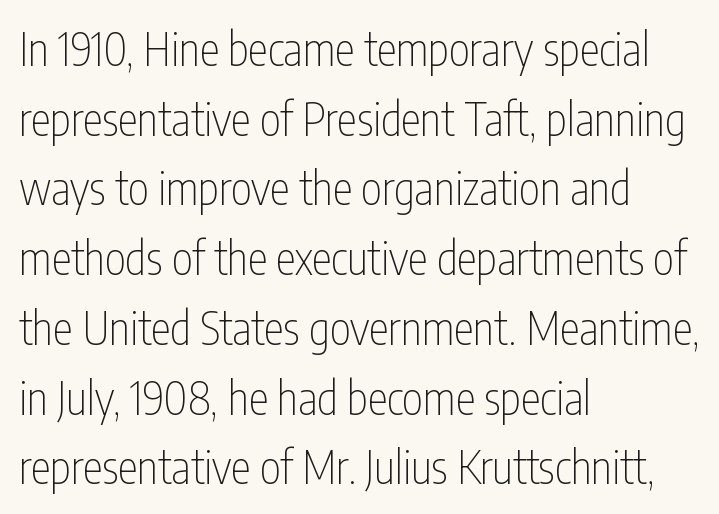
Posture: upright roman. Notice how the passage keeps a crisp vertical edge on the left only. If you measured baseline to baseline, you'd find a middling distance. Stroke terminals: plain, sans-serif.
